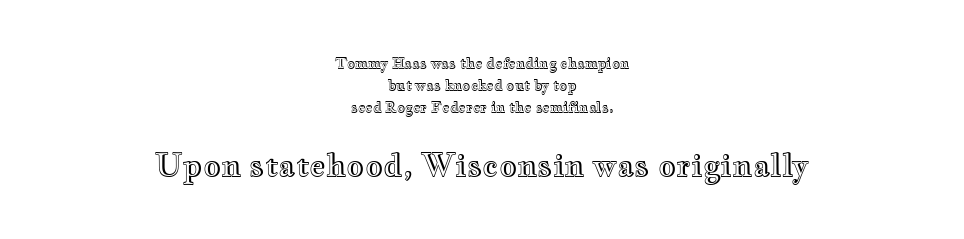
Anything drawn beneath the words? Only blank space. Each letter keeps its own natural width here, so spacing adapts to shape. This sample is center-justified, so both line endings float freely. The following chunk of copy outweighs the initial chunk in type size. The letters sit at their default tracking, neither squeezed nor spread.
